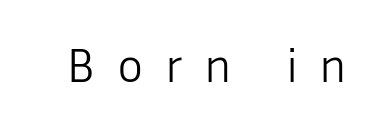
The image shows 49 px light sans-serif type, upright; set unusually wide letter spacing (+0.44 em), not underlined; low stroke contrast and a medium x-height.
